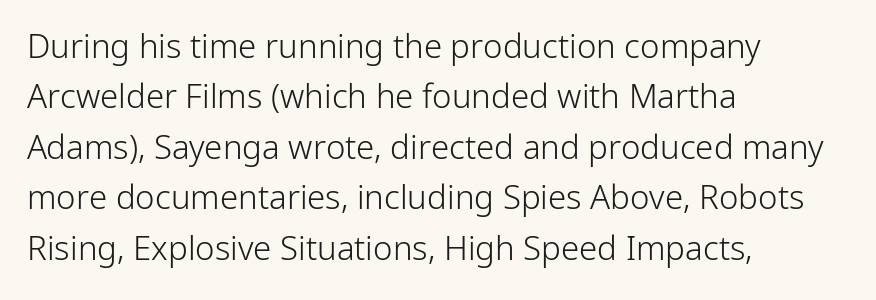
Q: Is the text bold? A: No.
Q: Is the text italic (slanted)? A: No, it is upright.
Q: Is the typeface a serif or a sans-serif typeface? A: Sans-serif.
Q: Is the text underlined? A: No.
Q: How is the paragraph aligned? A: Left-aligned.
Q: Is the spacing between letters normal or unusually wide? A: Normal.
Q: Is the spacing between lines tight, normal or loose? A: Normal.
Q: Width (condensed, normal, or wide)? A: Normal.
Q: Stroke contrast? A: Low.
Q: x-height? A: Medium.
Q: Monospaced? A: No.
